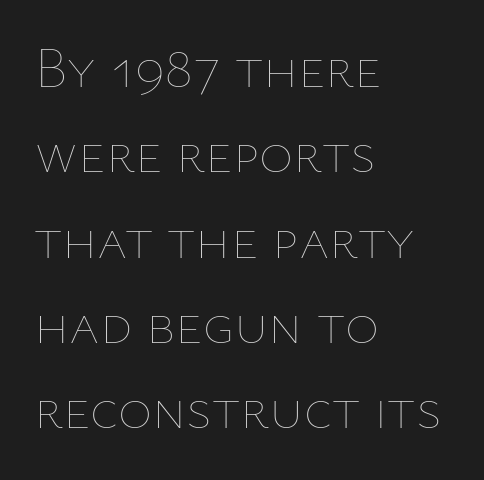
The area under the type is left untouched. Here the glyphs are tracked normally, forming tight word shapes. Weight: not bold — regular or lighter. The paragraph shown leans on its left margin.
